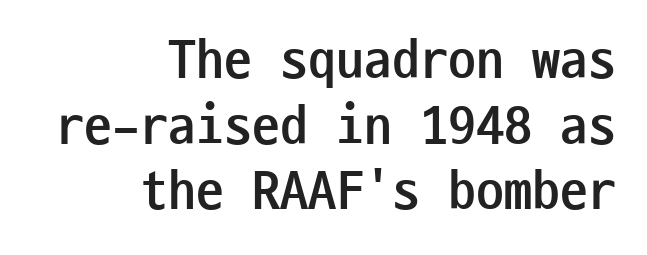
The image shows 56 px semibold, condensed sans-serif type, upright, monospaced; set right-aligned, line spacing 1.17x, normal letter spacing, not underlined; low stroke contrast and a medium x-height.
